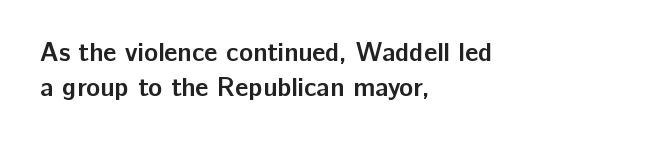
Spacing between characters is what you'd get straight out of the box. If you drew a line through each stem, it would be perfectly vertical. Which margin do the lines hug? The left one — the right edge is uneven. Leading: standard. Is the type bold? Yes — the strokes are clearly thick and heavy.
